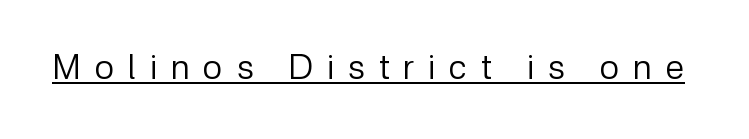
The image shows 34 px regular-weight sans-serif type, upright; set unusually wide letter spacing (+0.41 em), underlined; low stroke contrast and a medium x-height.
